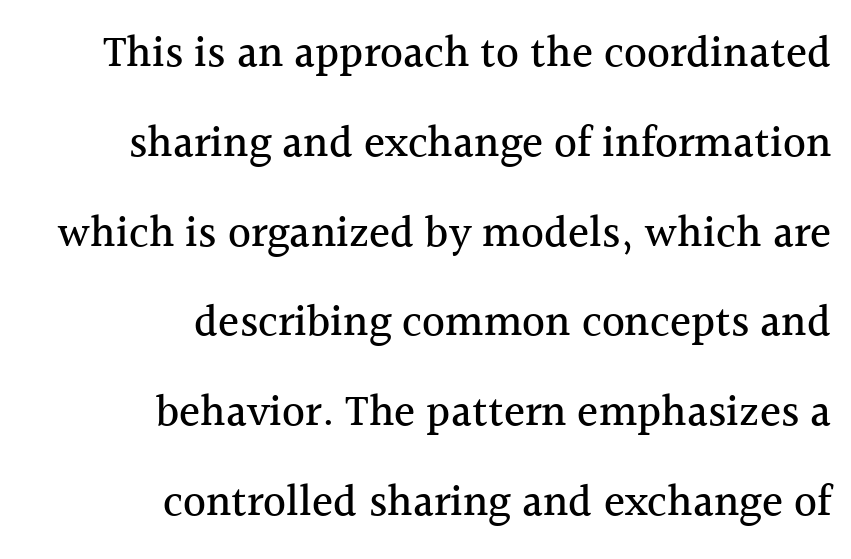
Q: Is the text italic (slanted)? A: No, it is upright.
Q: Is the typeface a serif or a sans-serif typeface? A: Serif.
Q: Is the text underlined? A: No.
Q: How is the paragraph aligned? A: Right-aligned.
Q: Is the spacing between letters normal or unusually wide? A: Normal.
Q: Is the spacing between lines tight, normal or loose? A: Loose.
Q: Width (condensed, normal, or wide)? A: Normal.
Q: x-height? A: Medium.
Q: Monospaced? A: No.
